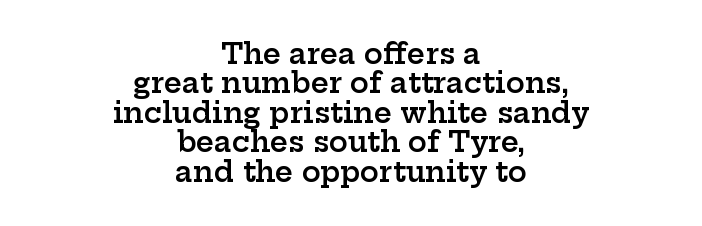
{"serif": "yes", "italic": "no", "bold": "semi", "weight": "semibold", "width": "wide", "stroke_contrast": "low", "x_height": "medium", "monospaced": "no", "underline": "no", "align": "center", "line_spacing": "tight", "line_spacing_ratio": 1.05, "letter_spacing": "normal", "letter_spacing_em": 0.0, "glyph_px": 28}
